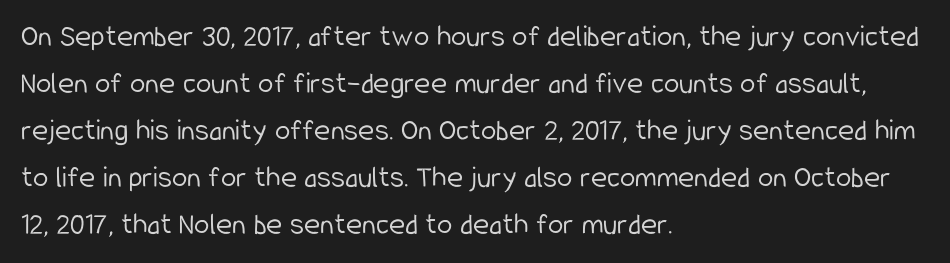
{"serif": "no", "italic": "no", "bold": "no", "weight": "light", "width": "condensed", "stroke_contrast": "low", "x_height": "medium", "monospaced": "no", "underline": "no", "align": "left", "line_spacing": "normal", "line_spacing_ratio": 1.52, "letter_spacing": "normal", "letter_spacing_em": 0.0, "glyph_px": 31}
